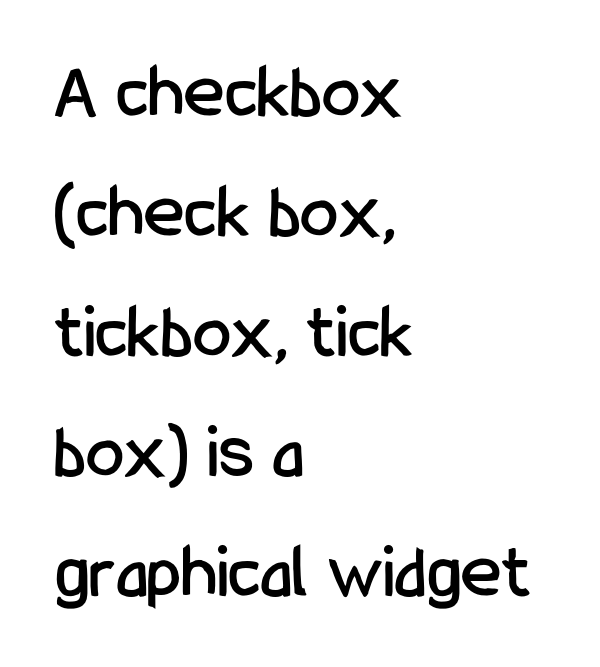
Q: Is the text italic (slanted)? A: No, it is upright.
Q: Is the typeface a serif or a sans-serif typeface? A: Sans-serif.
Q: Is the text underlined? A: No.
Q: How is the paragraph aligned? A: Left-aligned.
Q: Is the spacing between letters normal or unusually wide? A: Normal.
Q: Is the spacing between lines tight, normal or loose? A: Normal.
Q: Width (condensed, normal, or wide)? A: Condensed.
Q: Stroke contrast? A: Low.
Q: x-height? A: Medium.
Q: Monospaced? A: No.
